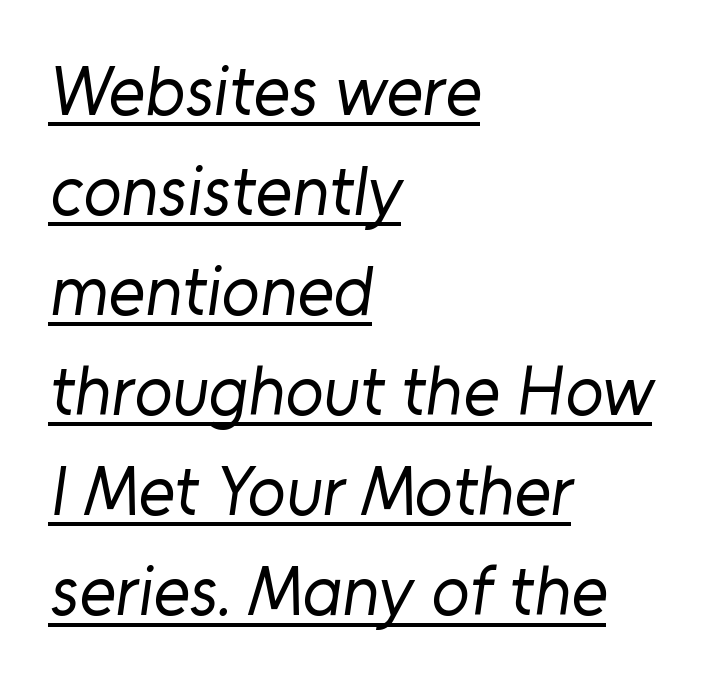
Q: Is the text bold? A: No.
Q: Is the typeface a serif or a sans-serif typeface? A: Sans-serif.
Q: Is the text underlined? A: Yes.
Q: How is the paragraph aligned? A: Left-aligned.
Q: Is the spacing between letters normal or unusually wide? A: Normal.
Q: Is the spacing between lines tight, normal or loose? A: Normal.
Q: Width (condensed, normal, or wide)? A: Normal.
Q: Stroke contrast? A: Low.
Q: x-height? A: Medium.
Q: Monospaced? A: No.
